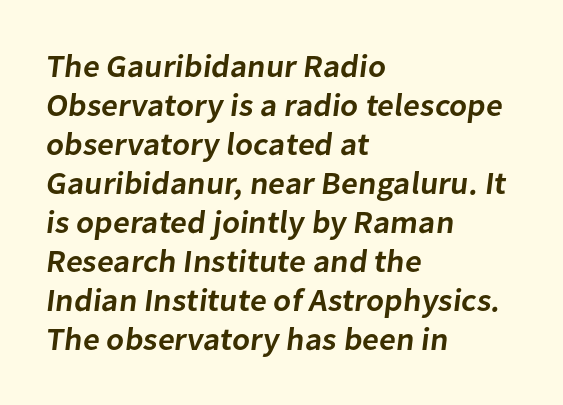
Q: Is the text bold? A: Semi-bold.
Q: Is the typeface a serif or a sans-serif typeface? A: Sans-serif.
Q: Is the text underlined? A: No.
Q: How is the paragraph aligned? A: Left-aligned.
Q: Is the spacing between letters normal or unusually wide? A: Normal.
Q: Width (condensed, normal, or wide)? A: Normal.
Q: Stroke contrast? A: Low.
Q: x-height? A: Medium.
Q: Monospaced? A: No.
